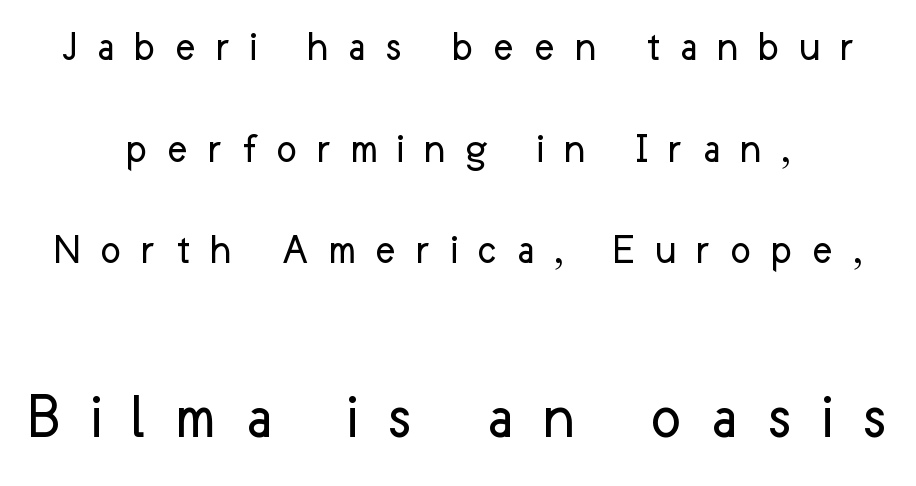
Each stroke keeps to a modest, everyday thickness or less. Vertically, the passage feels expansive, rows floating well apart. Looks like regular typesetting: each glyph gets only the width it needs. A bare baseline throughout the passage.
